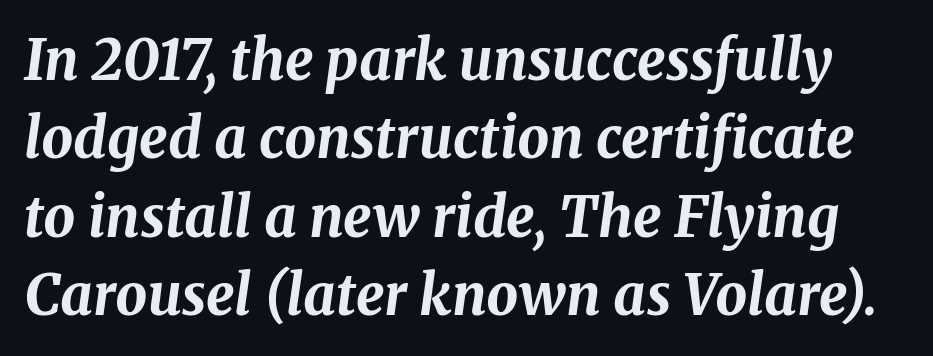
Summary of vertical rhythm: regular, with standard interline spacing. A typesetter would mark this as italic. Varying glyph widths throughout — classic text-font behaviour. Inter-character spacing is left at the font's built-in metrics. The space beneath each line is pristine and unruled. Is the type bold? Yes — the strokes are clearly thick and heavy.
